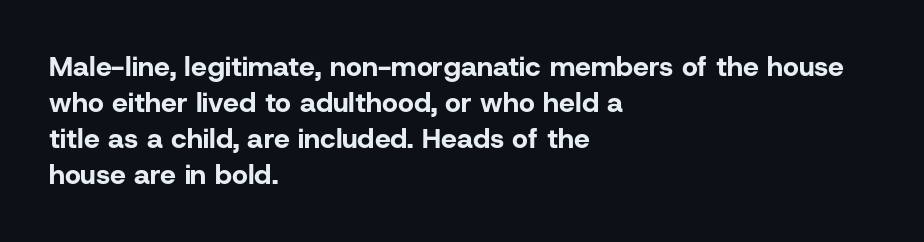
Note the varied advance widths — an 'i' is clearly narrower than an 'm'. Where is the straight margin? On the left. The specimen reads as upright at a glance. Clear beneath every line of the passage.
